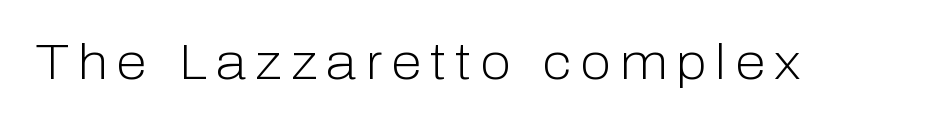
The image shows 50 px light sans-serif type, upright; set not underlined; low stroke contrast and a medium x-height.
